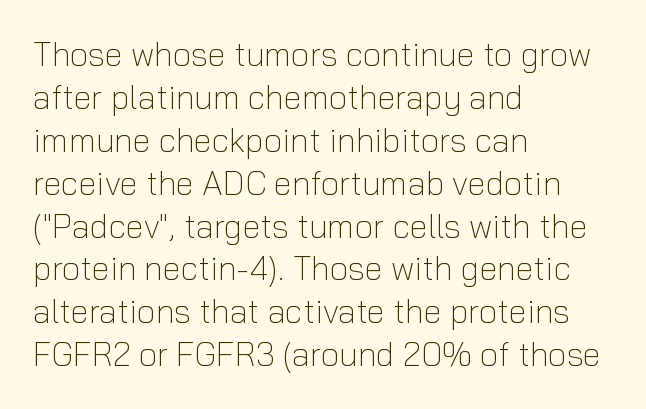
{"serif": "no", "italic": "no", "bold": "no", "weight": "light", "width": "normal", "stroke_contrast": "low", "x_height": "medium", "monospaced": "no", "underline": "no", "align": "left", "line_spacing": "normal", "line_spacing_ratio": 1.3, "letter_spacing": "normal", "letter_spacing_em": 0.0, "glyph_px": 33}
